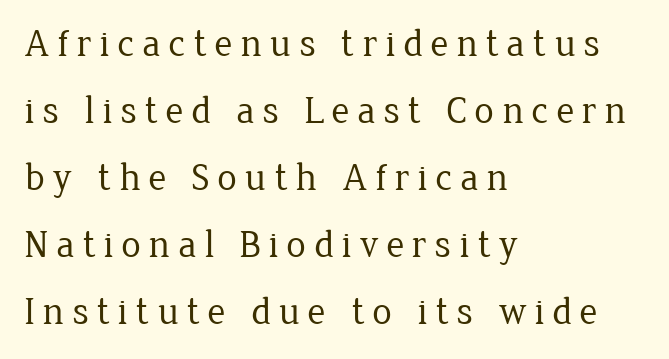
These glyphs show unthickened strokes, regular width or finer. Compared with a centered layout, this one pins lines to the left instead. The type is letterspaced generously, with wide tracking. The font family rendered here belongs to the serif group. Do the characters align in a grid? No, the font is proportional. Unlike italic type, these characters show no tilt at all.
